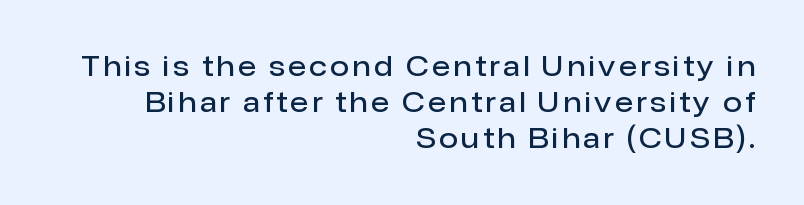
Q: Is the text bold? A: Semi-bold.
Q: Is the text italic (slanted)? A: No, it is upright.
Q: Is the text underlined? A: No.
Q: How is the paragraph aligned? A: Right-aligned.
Q: Is the spacing between lines tight, normal or loose? A: Normal.
